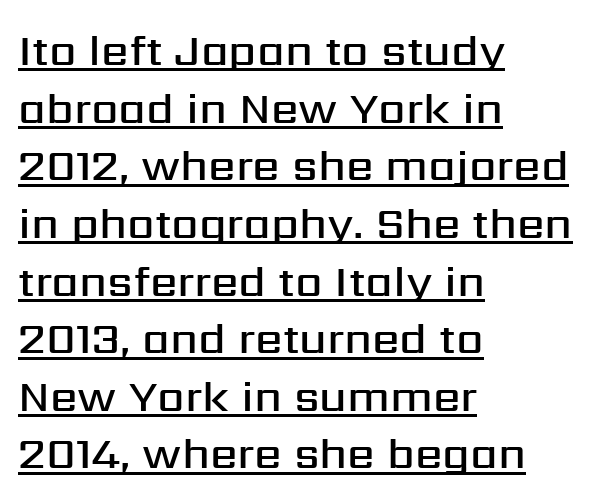
The image shows 44 px semibold sans-serif type, upright; set left-aligned, normal line spacing (1.31x), normal letter spacing, underlined; medium stroke contrast and a medium x-height.
